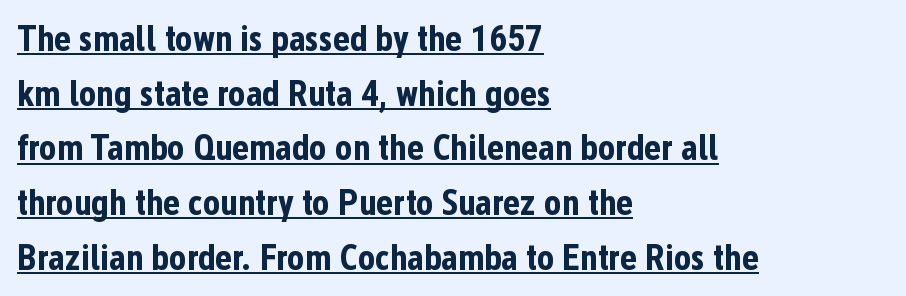
Q: Is the text bold? A: Yes.
Q: Is the text italic (slanted)? A: No, it is upright.
Q: Is the typeface a serif or a sans-serif typeface? A: Sans-serif.
Q: Is the text underlined? A: Yes.
Q: How is the paragraph aligned? A: Left-aligned.
Q: Is the spacing between letters normal or unusually wide? A: Normal.
Q: Is the spacing between lines tight, normal or loose? A: Normal.
Q: Width (condensed, normal, or wide)? A: Condensed.
Q: Stroke contrast? A: Low.
Q: x-height? A: Medium.
Q: Monospaced? A: No.
